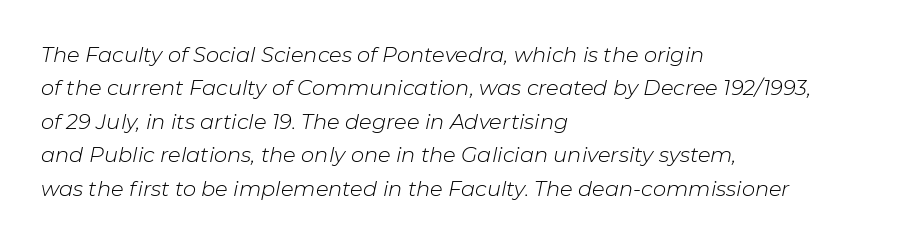
The image shows 21 px text type, italic (leaning right); set left-aligned, normal line spacing (1.59x), normal letter spacing, not underlined.
